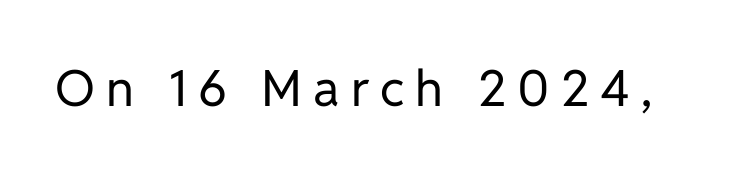
{"serif": "no", "italic": "no", "bold": "no", "weight": "regular", "width": "normal", "stroke_contrast": "low", "x_height": "medium", "monospaced": "no", "underline": "no", "letter_spacing": "wide", "letter_spacing_em": 0.22, "glyph_px": 50}
